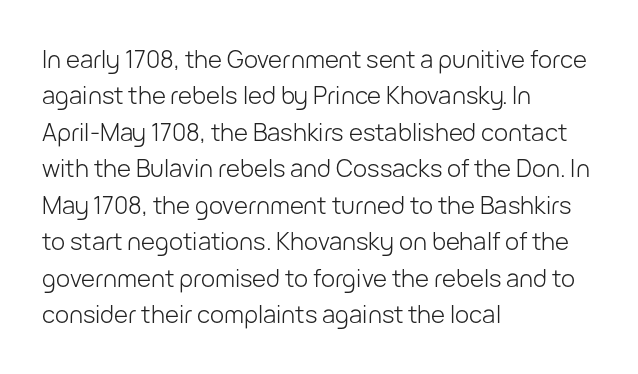
{"italic": "no", "bold": "no", "underline": "no", "align": "left", "line_spacing": "normal", "line_spacing_ratio": 1.52, "letter_spacing": "normal", "letter_spacing_em": 0.0, "glyph_px": 24}
